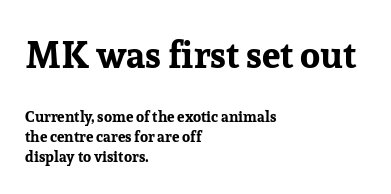
Q: Is the text bold? A: Yes.
Q: Is the text italic (slanted)? A: No, it is upright.
Q: Is the typeface a serif or a sans-serif typeface? A: Serif.
Q: Is the text underlined? A: No.
Q: How is the paragraph aligned? A: Left-aligned.
Q: Is the spacing between letters normal or unusually wide? A: Normal.
Q: Is the spacing between lines tight, normal or loose? A: Normal.
Q: Which block of text is set in a larger size, the first (top) or the second (bottom)? A: The first (top) one.
Q: Width (condensed, normal, or wide)? A: Normal.
Q: Stroke contrast? A: Low.
Q: x-height? A: Medium.
Q: Monospaced? A: No.
